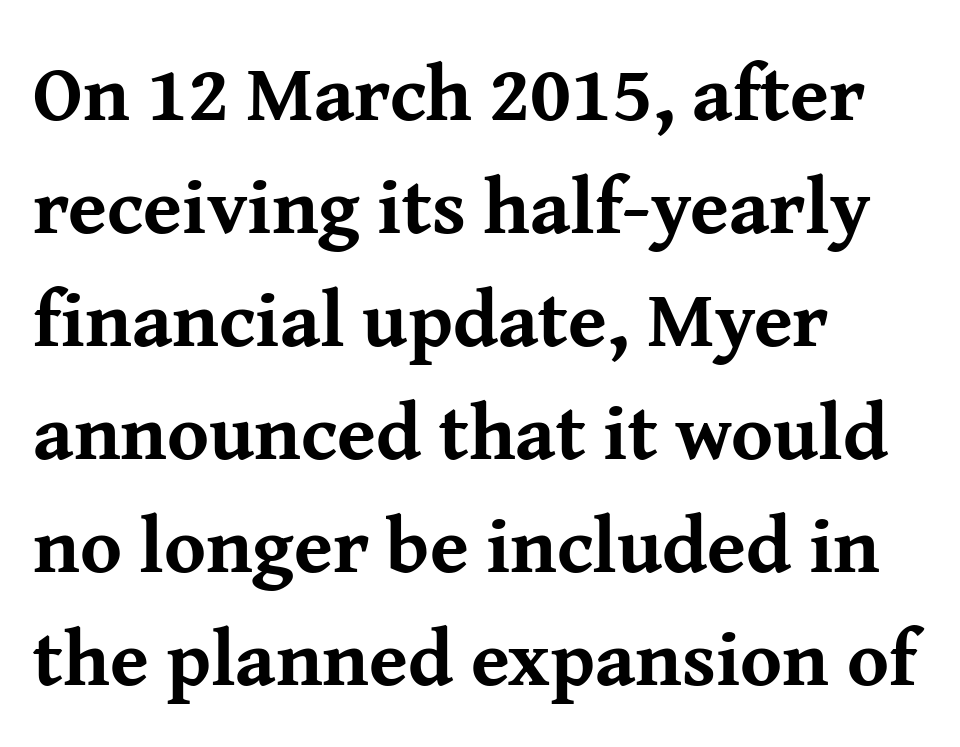
{"serif": "yes", "italic": "no", "bold": "yes", "weight": "bold", "width": "normal", "stroke_contrast": "medium", "x_height": "medium", "monospaced": "no", "underline": "no", "align": "left", "line_spacing": "normal", "line_spacing_ratio": 1.43, "letter_spacing": "normal", "letter_spacing_em": 0.0, "glyph_px": 79}
